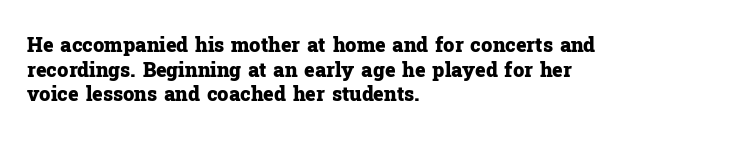
Q: Is the text bold? A: Yes.
Q: Is the text italic (slanted)? A: No, it is upright.
Q: Is the text underlined? A: No.
Q: How is the paragraph aligned? A: Left-aligned.
Q: Is the spacing between letters normal or unusually wide? A: Normal.
